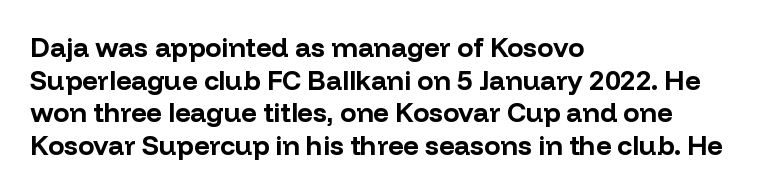
The glyphs are unaccompanied by any horizontal stroke below them. The passage shown is emphatically bold. The lettering holds an erect, upright posture throughout. Here the glyphs are tracked normally, forming tight word shapes.
